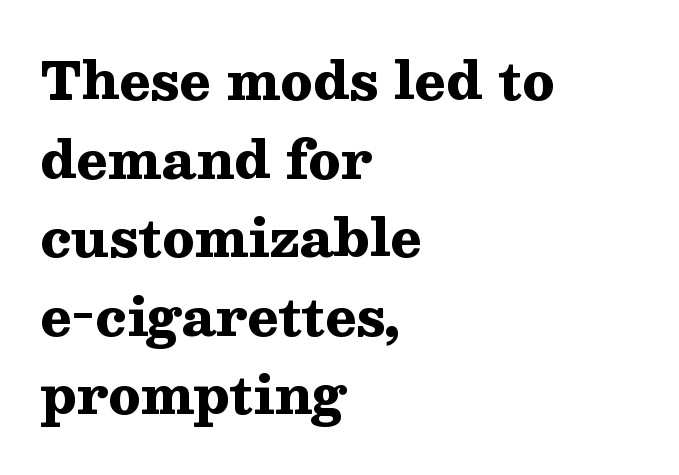
Q: Is the text bold? A: Yes.
Q: Is the text italic (slanted)? A: No, it is upright.
Q: Is the typeface a serif or a sans-serif typeface? A: Serif.
Q: Is the text underlined? A: No.
Q: How is the paragraph aligned? A: Left-aligned.
Q: Is the spacing between letters normal or unusually wide? A: Normal.
Q: Is the spacing between lines tight, normal or loose? A: Normal.
Q: Width (condensed, normal, or wide)? A: Wide.
Q: Stroke contrast? A: Medium.
Q: x-height? A: Medium.
Q: Monospaced? A: No.
